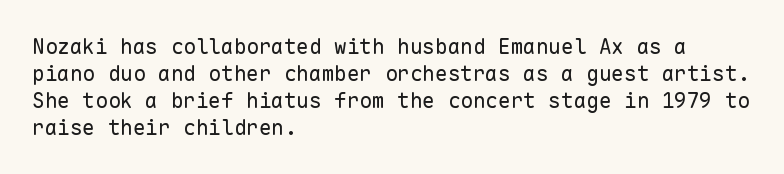
These lines keep a tight, regular rhythm from letter to letter. The rows are spaced the way most documents space them. Nothing heavy about these letters — not bold at all. A roman cut, with each character standing at attention. Check under the words: just untouched page. All the whitespace from short lines collects on the right.
